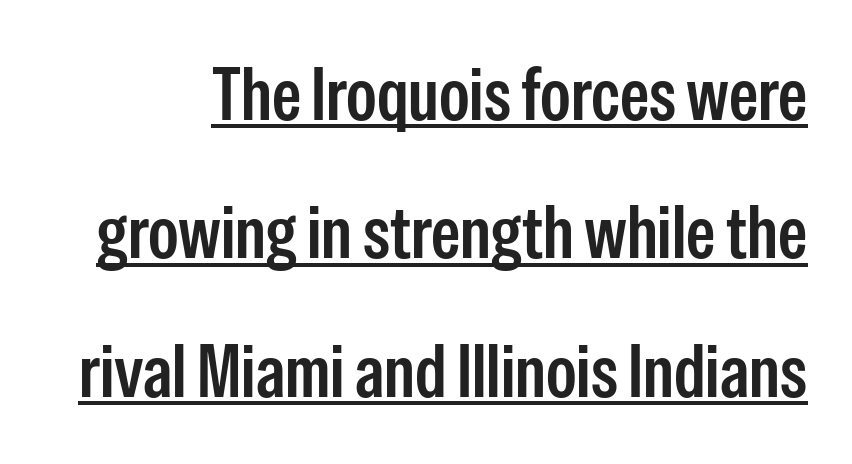
Q: Is the text bold? A: Semi-bold.
Q: Is the text italic (slanted)? A: No, it is upright.
Q: Is the typeface a serif or a sans-serif typeface? A: Sans-serif.
Q: Is the text underlined? A: Yes.
Q: Is the spacing between letters normal or unusually wide? A: Normal.
Q: Width (condensed, normal, or wide)? A: Condensed.
Q: Stroke contrast? A: Low.
Q: x-height? A: Medium.
Q: Monospaced? A: No.
